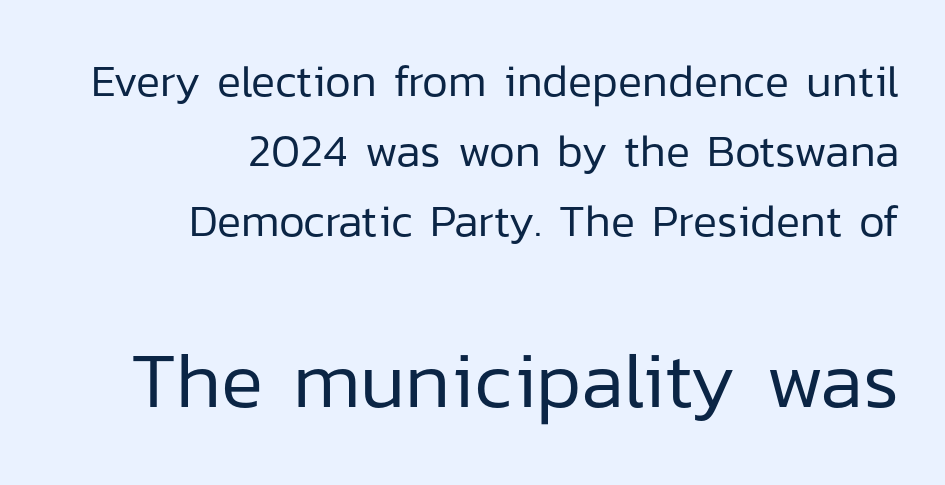
Leftover space on each line is placed entirely before the opening word. Italic? Not at all — the glyphs are vertical. Grotesque or geometric, the face here clearly has no serifs. Honestly, there is no underline to notice here at all. Nothing unusual about the tracking: characters are spaced as the font intends.
